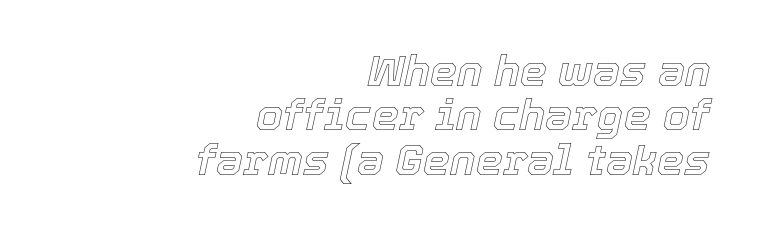
Q: Is the text italic (slanted)? A: Yes, it leans right by about 12 degrees.
Q: Is the text underlined? A: No.
Q: How is the paragraph aligned? A: Right-aligned.
Q: Is the spacing between letters normal or unusually wide? A: Normal.
Q: Is the spacing between lines tight, normal or loose? A: Tight.
Q: Width (condensed, normal, or wide)? A: Normal.
Q: x-height? A: Medium.
Q: Monospaced? A: No.
